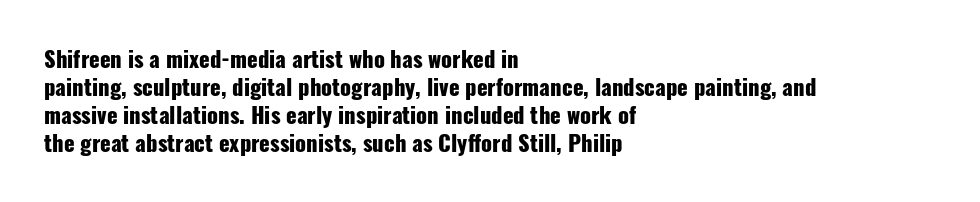
{"italic": "no", "bold": "yes", "underline": "no", "align": "left", "line_spacing": "normal", "line_spacing_ratio": 1.27, "letter_spacing": "normal", "letter_spacing_em": 0.0, "glyph_px": 22}
